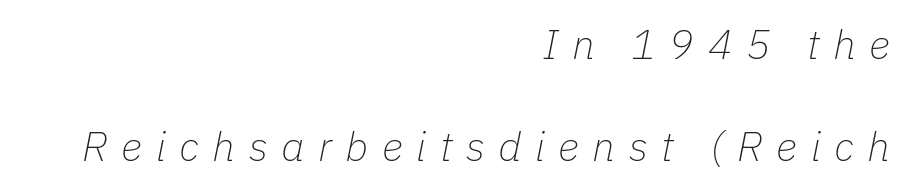
{"italic": "yes", "lean": "right", "slant_degrees": 11, "bold": "no", "weight": "thin", "width": "normal", "stroke_contrast": "low", "x_height": "medium", "monospaced": "no", "underline": "no", "align": "right", "line_spacing": "loose", "line_spacing_ratio": 2.5, "letter_spacing": "wide", "letter_spacing_em": 0.33, "glyph_px": 41}
